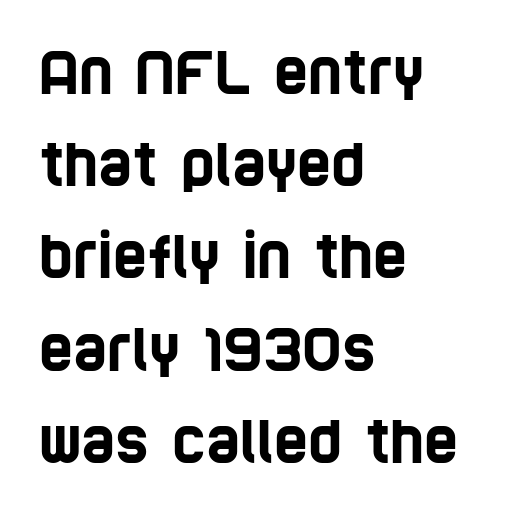
The image shows 58 px condensed sans-serif type; set left-aligned, normal line spacing (1.59x), normal letter spacing, not underlined; low stroke contrast and a large x-height.
